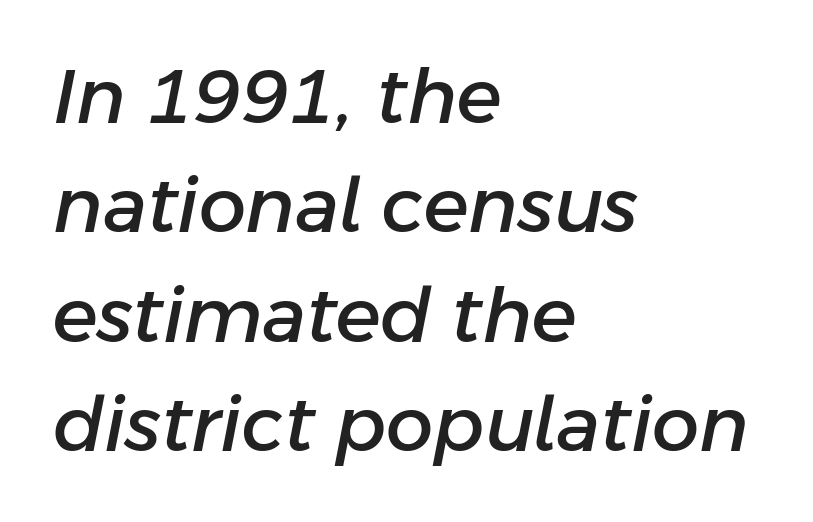
Q: Is the text italic (slanted)? A: Yes, it leans right by about 11 degrees.
Q: Is the text underlined? A: No.
Q: How is the paragraph aligned? A: Left-aligned.
Q: Is the spacing between letters normal or unusually wide? A: Normal.
Q: Is the spacing between lines tight, normal or loose? A: Normal.
Q: Width (condensed, normal, or wide)? A: Normal.
Q: Stroke contrast? A: Low.
Q: x-height? A: Medium.
Q: Monospaced? A: No.
